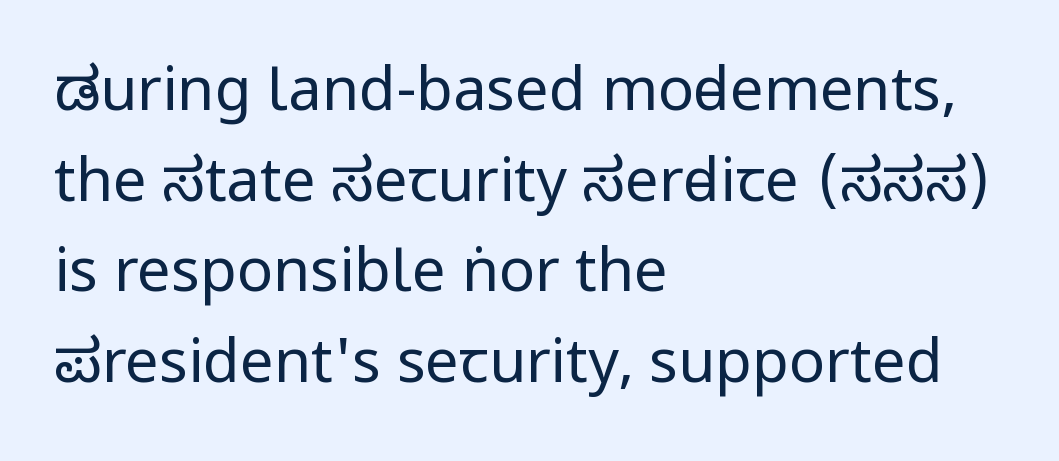
{"serif": "no", "italic": "no", "bold": "no", "weight": "regular", "width": "condensed", "stroke_contrast": "low", "underline": "no", "align": "left", "line_spacing": "normal", "line_spacing_ratio": 1.51, "letter_spacing": "normal", "letter_spacing_em": 0.0, "glyph_px": 60}
